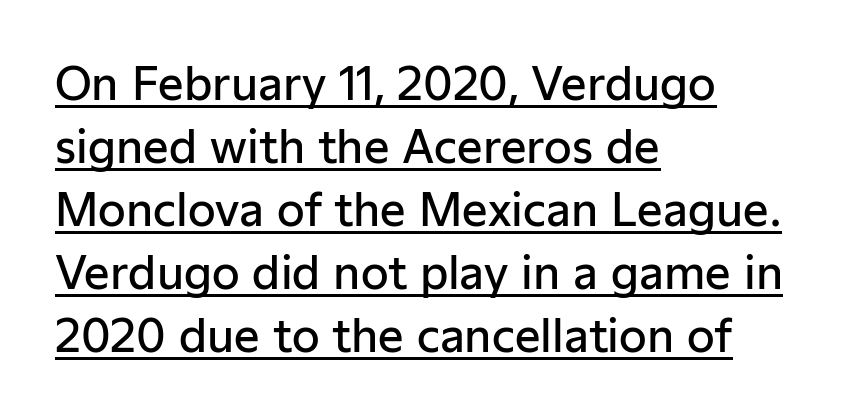
Q: Is the text bold? A: Semi-bold.
Q: Is the text italic (slanted)? A: No, it is upright.
Q: Is the typeface a serif or a sans-serif typeface? A: Sans-serif.
Q: Is the text underlined? A: Yes.
Q: How is the paragraph aligned? A: Left-aligned.
Q: Is the spacing between letters normal or unusually wide? A: Normal.
Q: Is the spacing between lines tight, normal or loose? A: Normal.
Q: Width (condensed, normal, or wide)? A: Normal.
Q: Stroke contrast? A: Low.
Q: x-height? A: Medium.
Q: Monospaced? A: No.
